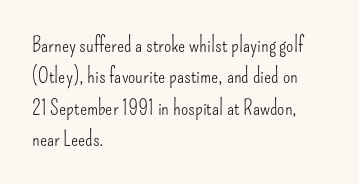
Q: Is the text bold? A: No.
Q: Is the text italic (slanted)? A: No, it is upright.
Q: Is the text underlined? A: No.
Q: How is the paragraph aligned? A: Left-aligned.
Q: Is the spacing between letters normal or unusually wide? A: Normal.
Q: Is the spacing between lines tight, normal or loose? A: Normal.
